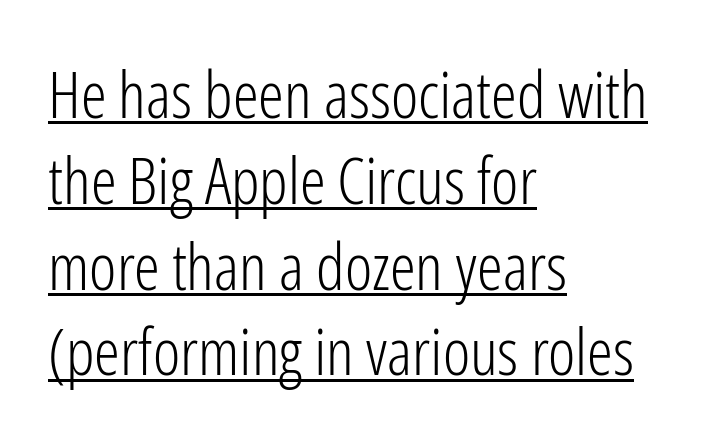
Caption: standard tracking, unaltered. A quiet, ordinary-to-light weight characterises the typeface. You could not count columns in this text — the font is proportionally spaced. A rule runs beneath these lines of type. The designer left line spacing at the default.
